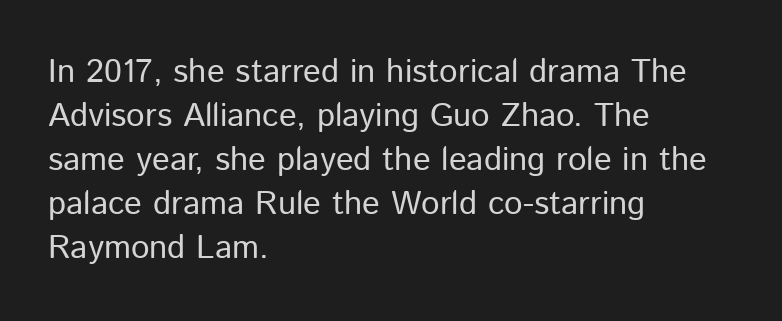
The image shows 33 px regular-weight sans-serif type, upright; set left-aligned, normal line spacing (1.33x), normal letter spacing, not underlined; low stroke contrast and a medium x-height.
